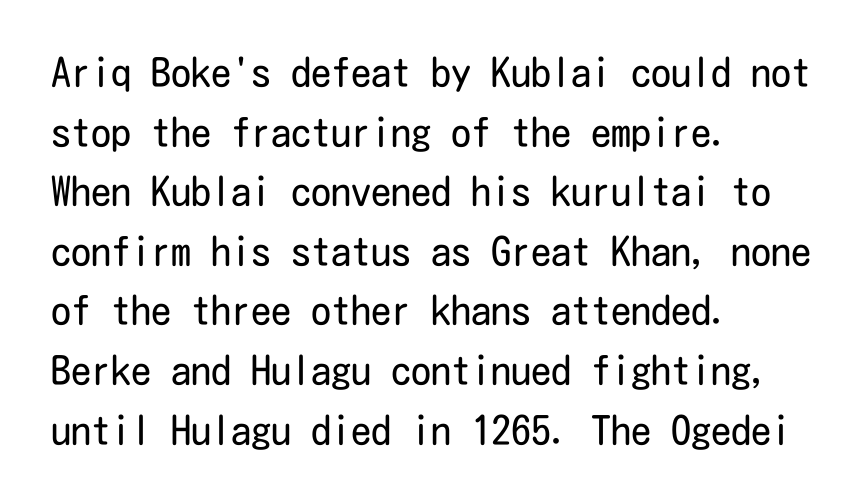
{"serif": "no", "italic": "no", "bold": "no", "weight": "regular", "width": "condensed", "stroke_contrast": "low", "x_height": "medium", "underline": "no", "align": "left", "line_spacing": "normal", "line_spacing_ratio": 1.49, "letter_spacing": "normal", "letter_spacing_em": 0.0, "glyph_px": 40}
